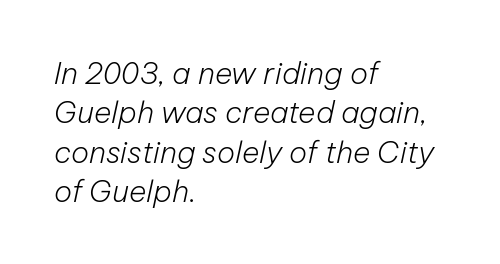
{"italic": "yes", "lean": "right", "slant_degrees": 12, "bold": "no", "weight": "light", "width": "normal", "stroke_contrast": "low", "x_height": "medium", "monospaced": "no", "underline": "no", "align": "left", "line_spacing": "normal", "line_spacing_ratio": 1.31, "letter_spacing": "normal", "letter_spacing_em": 0.0, "glyph_px": 30}
